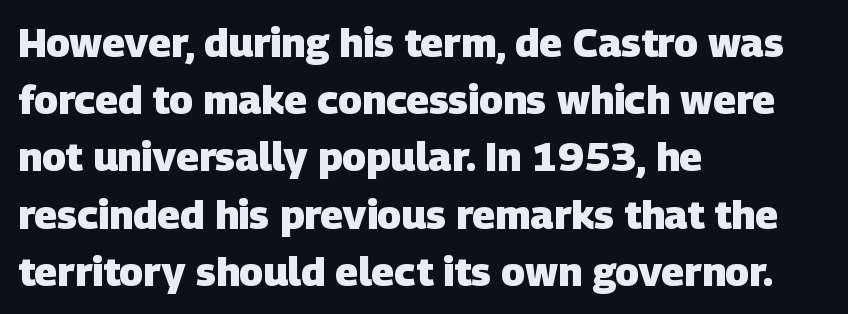
Q: Is the text bold? A: Yes.
Q: Is the typeface a serif or a sans-serif typeface? A: Sans-serif.
Q: Is the text underlined? A: No.
Q: How is the paragraph aligned? A: Left-aligned.
Q: Is the spacing between letters normal or unusually wide? A: Normal.
Q: Is the spacing between lines tight, normal or loose? A: Normal.
Q: Width (condensed, normal, or wide)? A: Normal.
Q: Stroke contrast? A: Low.
Q: x-height? A: Large.
Q: Monospaced? A: No.
